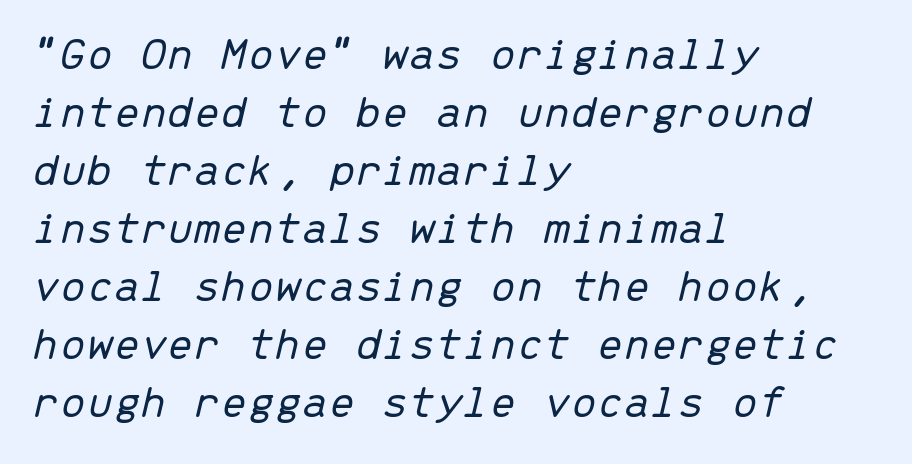
The type is set solid horizontally, with unmodified tracking. The typography opts for an oblique posture over an upright one. No extra ink here — the face is not bold. Every character here occupies the same horizontal width, giving the sample a typewriter-like rhythm.
